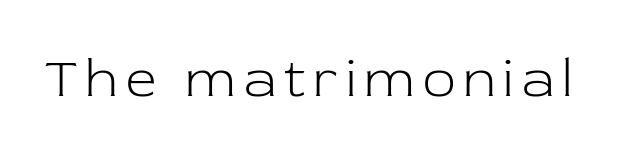
The strokes carry an ordinary text weight at most. Here the designer chose a conventional face with non-uniform glyph widths. Regarding serifs, this sample has them. The passage shown is not underscored anywhere. The letters stand upright; this is a roman face.
